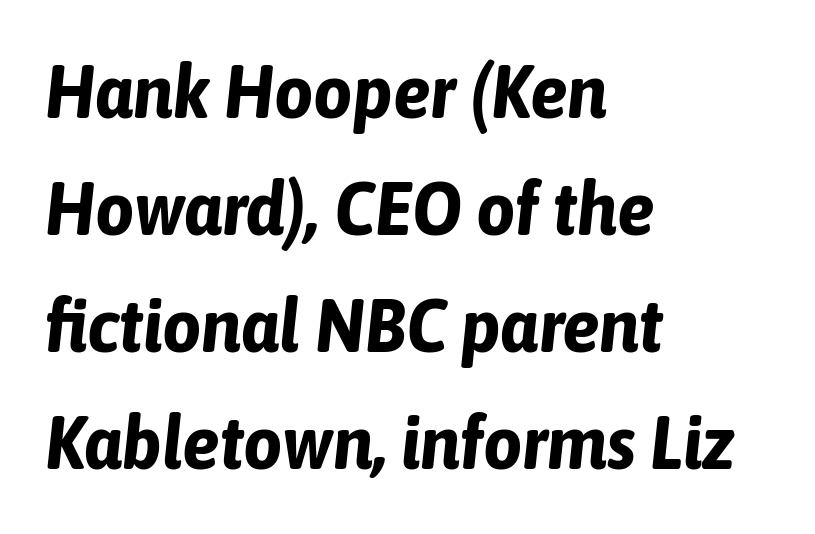
{"italic": "yes", "lean": "right", "slant_degrees": 6, "bold": "yes", "weight": "bold", "width": "condensed", "stroke_contrast": "low", "x_height": "medium", "monospaced": "no", "underline": "no", "align": "left", "line_spacing": "normal", "line_spacing_ratio": 1.54, "letter_spacing": "normal", "letter_spacing_em": 0.0, "glyph_px": 76}
